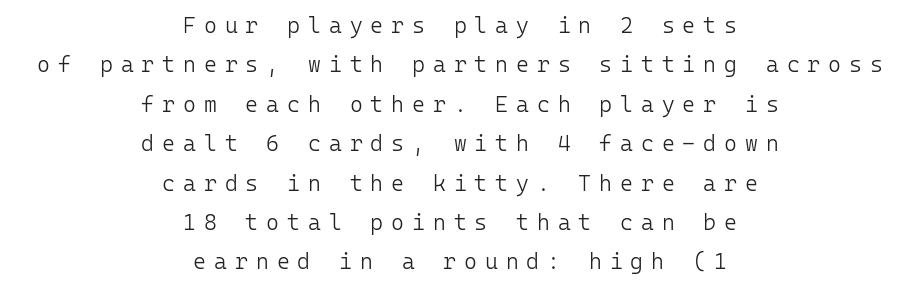
The image shows 22 px text type, upright; set centered, line spacing 1.79x, unusually wide letter spacing (+0.36 em), not underlined.
